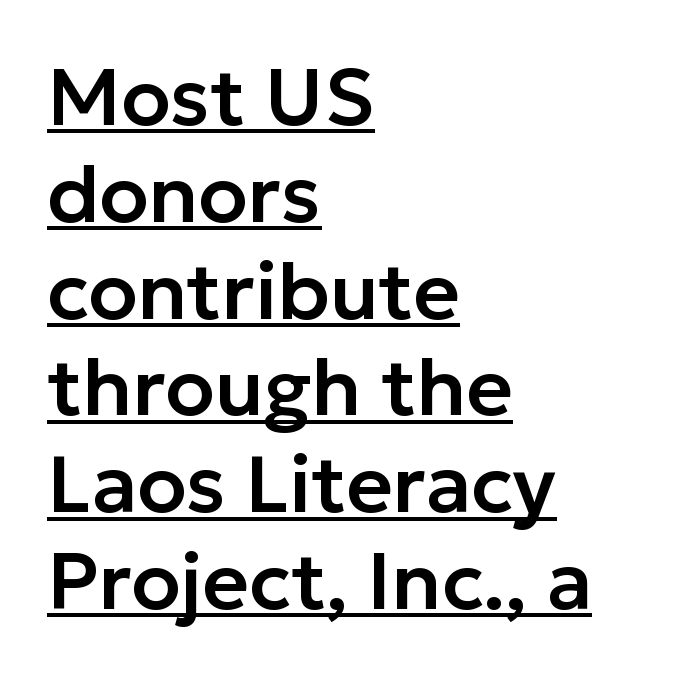
{"serif": "no", "italic": "no", "width": "normal", "stroke_contrast": "low", "x_height": "medium", "monospaced": "no", "underline": "yes", "align": "left", "line_spacing_ratio": 1.21, "letter_spacing": "normal", "letter_spacing_em": 0.0, "glyph_px": 80}
